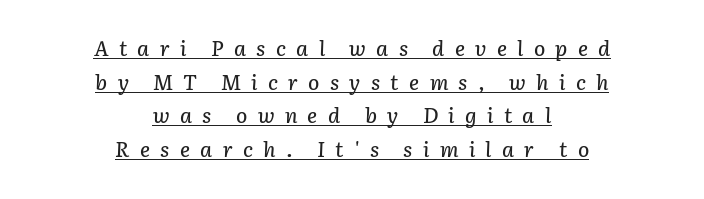
The image shows 21 px text type, italic (leaning right); set centered, normal line spacing (1.6x), unusually wide letter spacing (+0.49 em), underlined.
